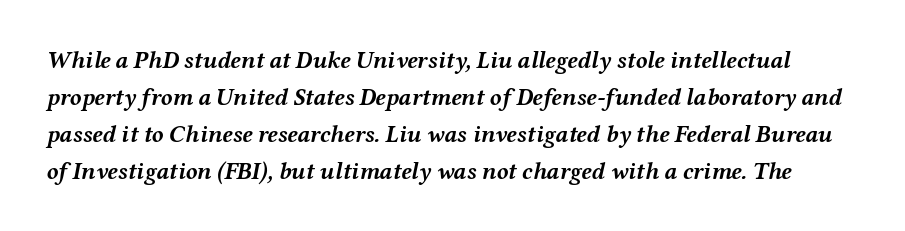
{"italic": "yes", "lean": "right", "slant_degrees": 12, "bold": "yes", "underline": "no", "line_spacing": "normal", "line_spacing_ratio": 1.54, "letter_spacing": "normal", "letter_spacing_em": 0.0, "glyph_px": 24}
